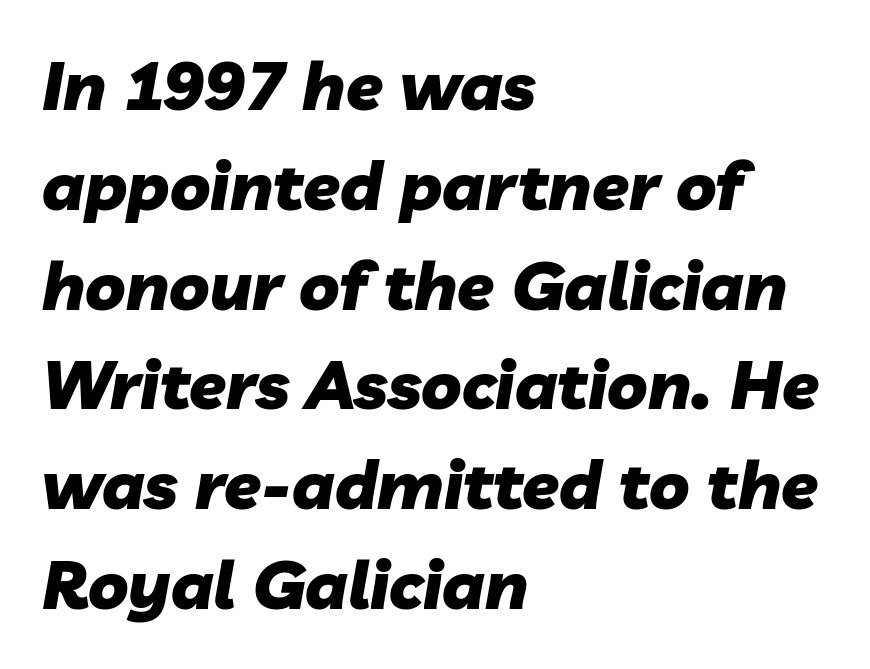
How would I describe the line gaps? Plain and ordinary. Weight check: bold — yes, fully. Nothing unusual about the tracking: characters are spaced as the font intends. This rendering features lettering with no underline. Horizontally, the lines are justified to the leading edge only.
